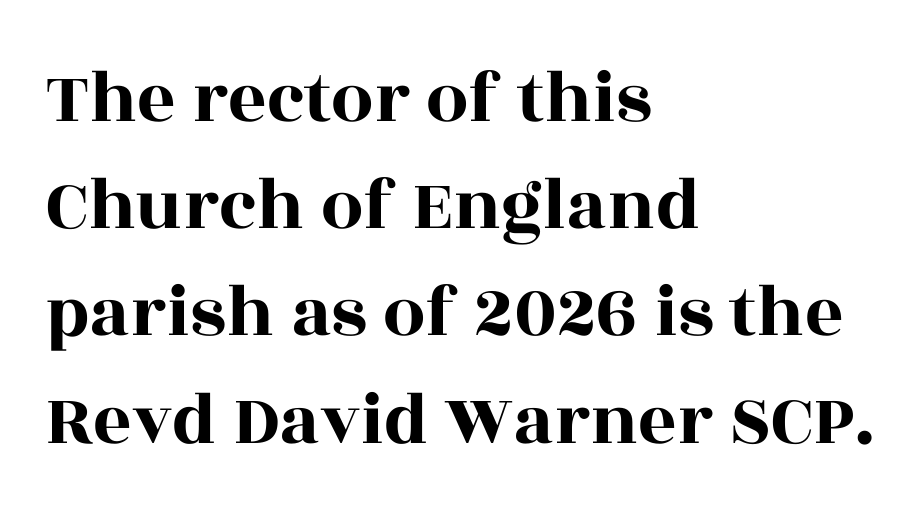
{"serif": "yes", "italic": "no", "width": "wide", "x_height": "large", "monospaced": "no", "underline": "no", "align": "left", "line_spacing": "normal", "line_spacing_ratio": 1.43, "letter_spacing": "normal", "letter_spacing_em": 0.0, "glyph_px": 75}
